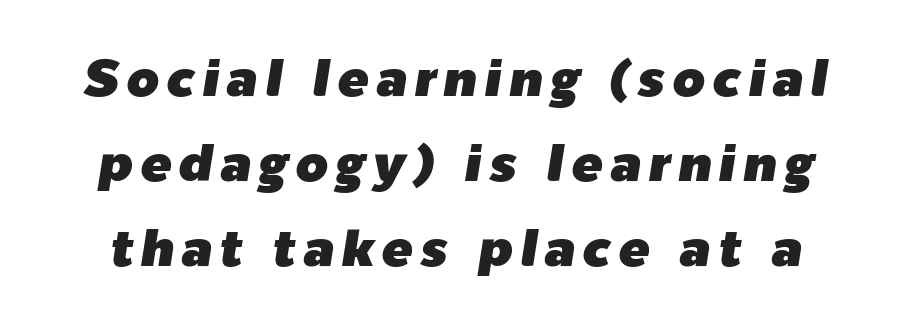
Observe the lean: these are italic letterforms. The letters advance in unequal steps, a hallmark of proportional type. Whoever set this chose a conventional vertical rhythm. The baseline area is clear.
